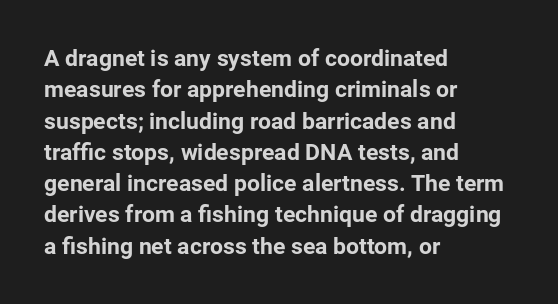
Q: Is the text bold? A: Yes.
Q: Is the text italic (slanted)? A: No, it is upright.
Q: Is the text underlined? A: No.
Q: How is the paragraph aligned? A: Left-aligned.
Q: Is the spacing between letters normal or unusually wide? A: Normal.
Q: Is the spacing between lines tight, normal or loose? A: Normal.
